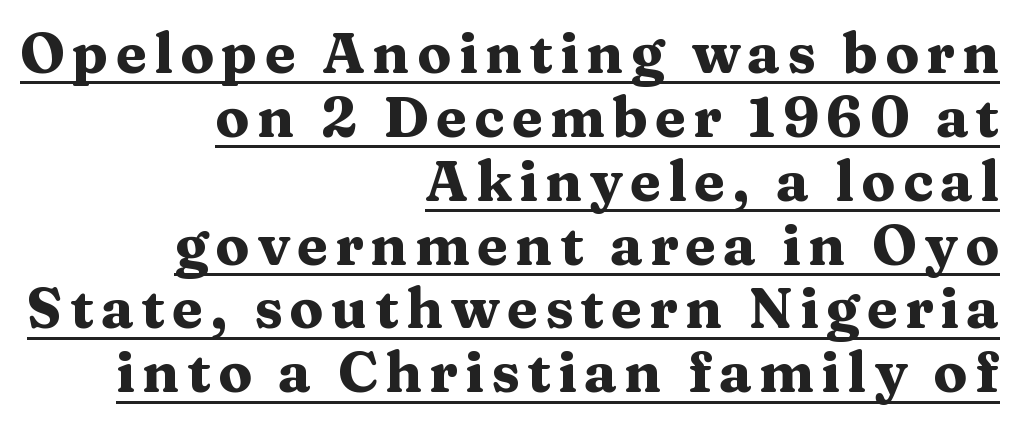
{"serif": "yes", "italic": "no", "bold": "yes", "weight": "heavy", "width": "wide", "stroke_contrast": "medium", "x_height": "medium", "monospaced": "no", "underline": "yes", "align": "right", "line_spacing": "tight", "line_spacing_ratio": 1.14, "glyph_px": 56}
